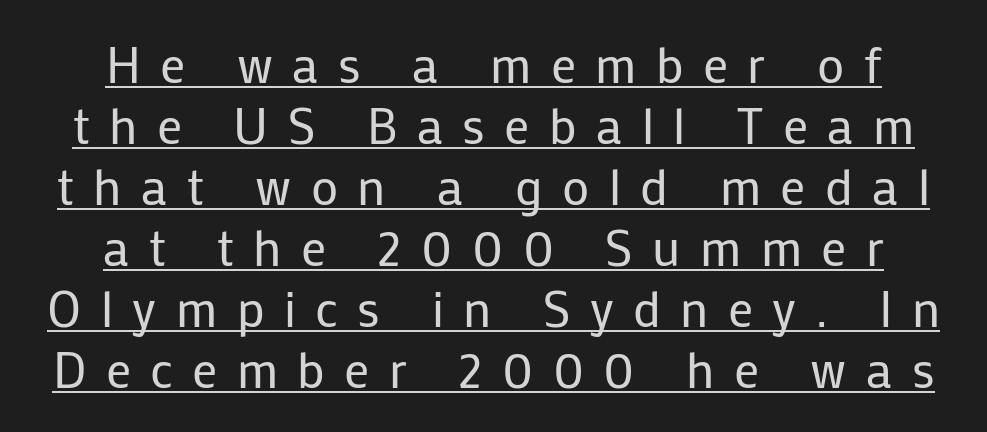
The image shows 50 px regular-weight sans-serif type, upright; set centered, line spacing 1.22x, unusually wide letter spacing (+0.39 em), underlined; low stroke contrast and a medium x-height.
